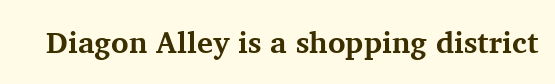
{"serif": "yes", "italic": "no", "bold": "yes", "weight": "bold", "width": "normal", "stroke_contrast": "medium", "x_height": "medium", "monospaced": "no", "underline": "no", "letter_spacing": "normal", "letter_spacing_em": 0.0, "glyph_px": 30}
